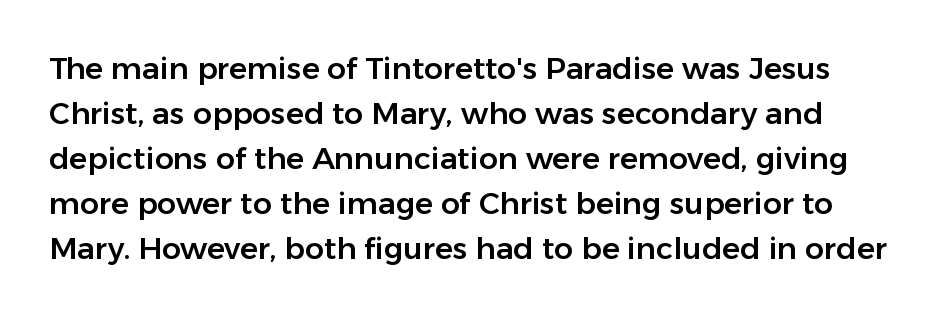
{"serif": "no", "italic": "no", "width": "normal", "stroke_contrast": "low", "x_height": "medium", "monospaced": "no", "underline": "no", "line_spacing": "normal", "line_spacing_ratio": 1.5, "letter_spacing": "normal", "letter_spacing_em": 0.0, "glyph_px": 30}
